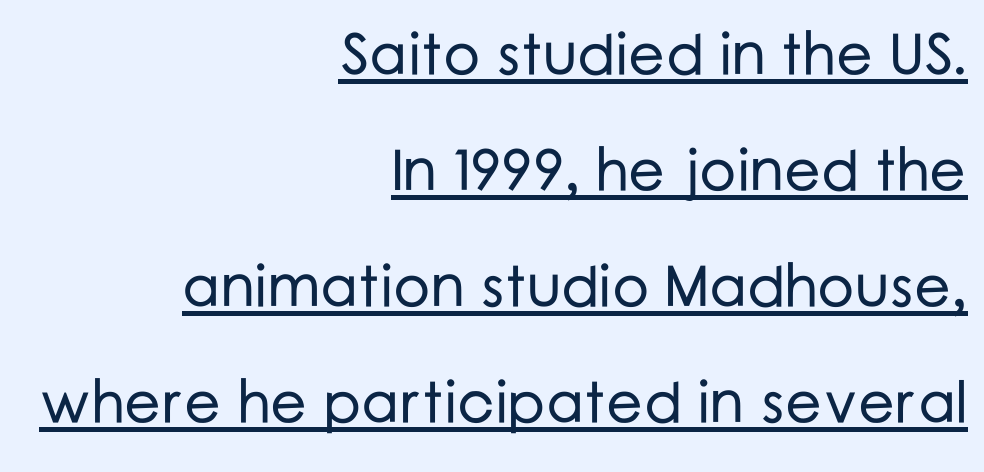
{"serif": "no", "italic": "no", "width": "normal", "stroke_contrast": "low", "x_height": "medium", "monospaced": "no", "underline": "yes", "align": "right", "line_spacing": "loose", "line_spacing_ratio": 2.0, "letter_spacing": "normal", "letter_spacing_em": 0.0, "glyph_px": 58}
